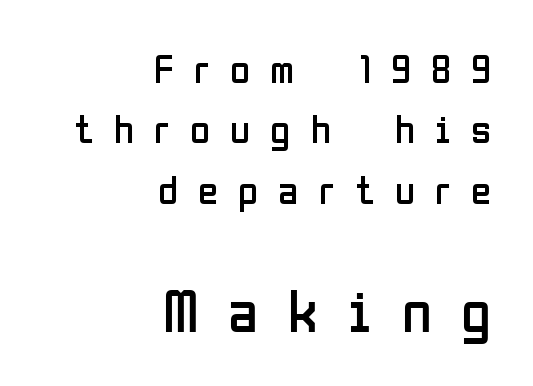
{"serif": "no", "italic": "no", "bold": "no", "weight": "regular", "width": "condensed", "stroke_contrast": "low", "x_height": "medium", "monospaced": "no", "underline": "no", "align": "right", "line_spacing": "normal", "line_spacing_ratio": 1.47, "letter_spacing": "wide", "letter_spacing_em": 0.49, "larger_block": "second", "size_ratio": 1.49, "glyph_px": 61}
